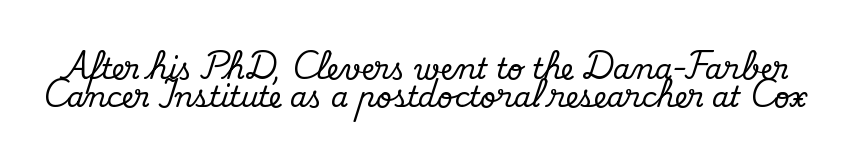
Q: Is the text italic (slanted)? A: Yes.
Q: Is the typeface a serif or a sans-serif typeface? A: Serif.
Q: Is the text underlined? A: No.
Q: Is the spacing between letters normal or unusually wide? A: Normal.
Q: Is the spacing between lines tight, normal or loose? A: Tight.
Q: Width (condensed, normal, or wide)? A: Normal.
Q: Stroke contrast? A: Medium.
Q: x-height? A: Small.
Q: Monospaced? A: No.
